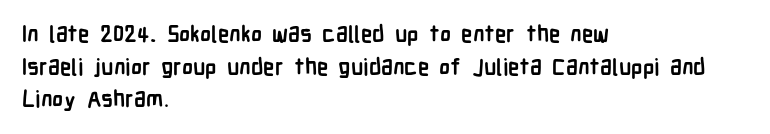
Q: Is the text bold? A: Yes.
Q: Is the text italic (slanted)? A: No, it is upright.
Q: Is the text underlined? A: No.
Q: How is the paragraph aligned? A: Left-aligned.
Q: Is the spacing between letters normal or unusually wide? A: Normal.
Q: Is the spacing between lines tight, normal or loose? A: Normal.
